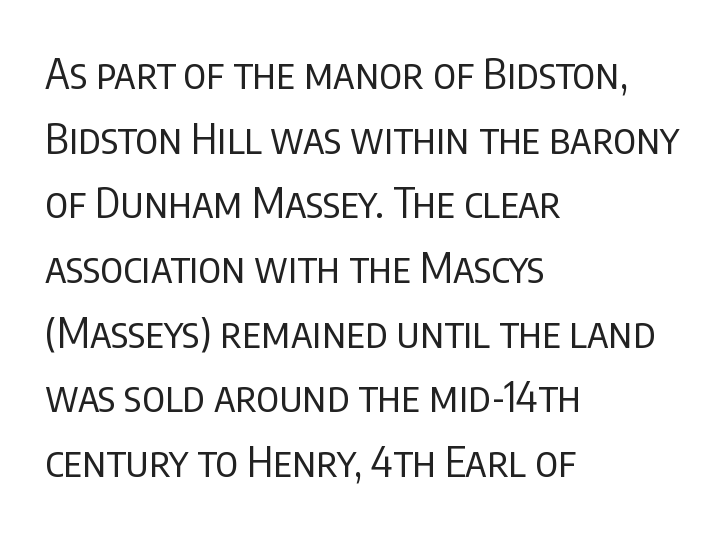
Q: Is the text bold? A: No.
Q: Is the text italic (slanted)? A: No, it is upright.
Q: Is the typeface a serif or a sans-serif typeface? A: Sans-serif.
Q: Is the text underlined? A: No.
Q: How is the paragraph aligned? A: Left-aligned.
Q: Is the spacing between letters normal or unusually wide? A: Normal.
Q: Is the spacing between lines tight, normal or loose? A: Normal.
Q: Width (condensed, normal, or wide)? A: Condensed.
Q: Stroke contrast? A: Low.
Q: x-height? A: Large.
Q: Monospaced? A: No.
